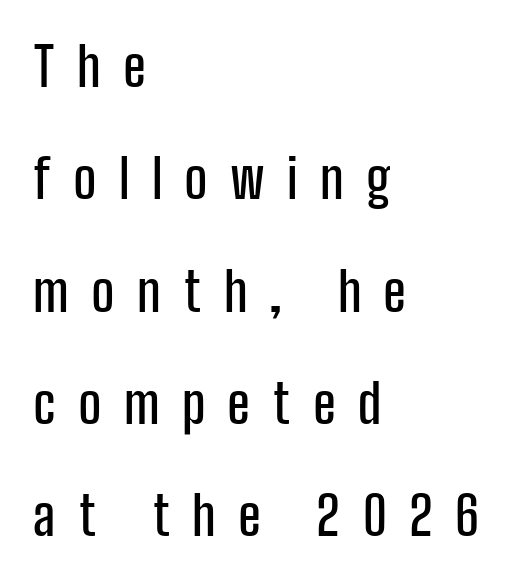
Just letters on the line, the space beneath them empty. Someone cranked the tracking dial way up on this one. This sample is left-justified, so line endings fall wherever the words run out. Posture: vertical. Note the varied advance widths — an 'i' is clearly narrower than an 'm'.
